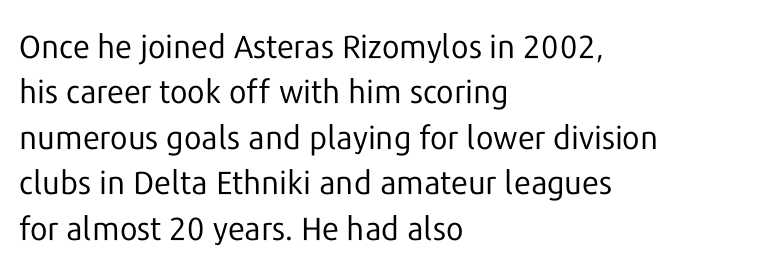
The image shows 32 px regular-weight sans-serif type, upright; set left-aligned, normal line spacing (1.42x), normal letter spacing, not underlined; low stroke contrast and a medium x-height.
